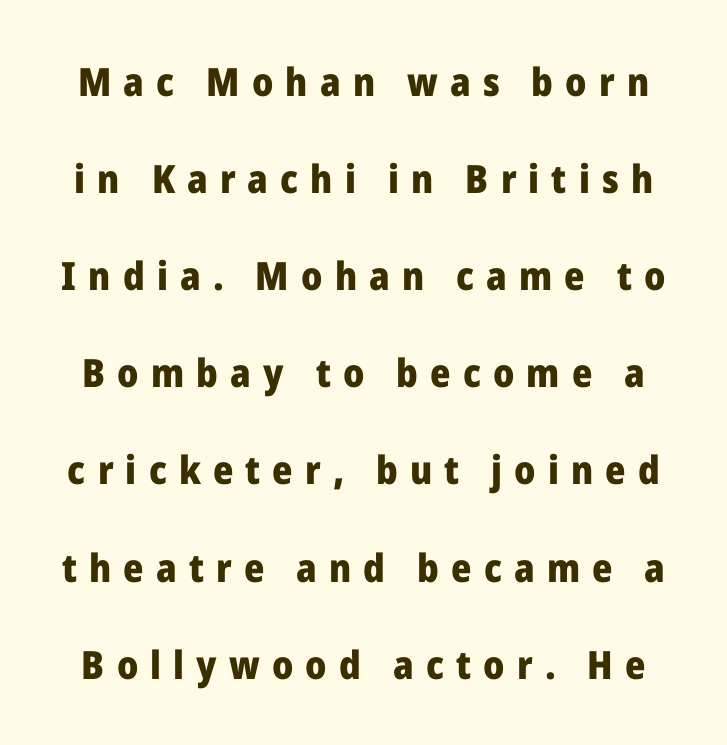
{"serif": "no", "italic": "no", "bold": "yes", "weight": "heavy", "width": "normal", "stroke_contrast": "low", "x_height": "medium", "monospaced": "no", "underline": "no", "line_spacing": "loose", "line_spacing_ratio": 2.49, "letter_spacing": "wide", "letter_spacing_em": 0.31, "glyph_px": 39}
